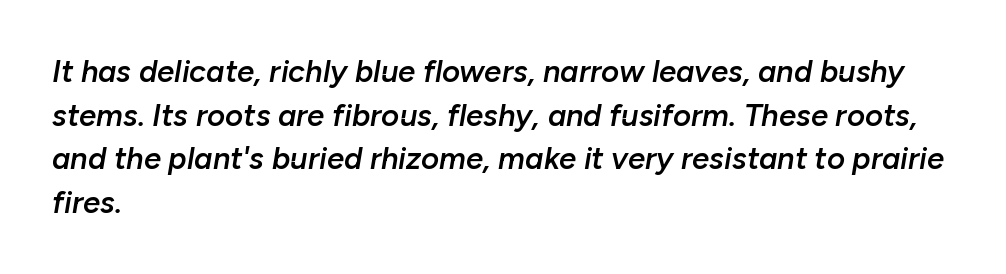
The image shows 31 px semibold type, italic (leaning right); set left-aligned, normal line spacing (1.41x), normal letter spacing, not underlined; low stroke contrast and a medium x-height.
